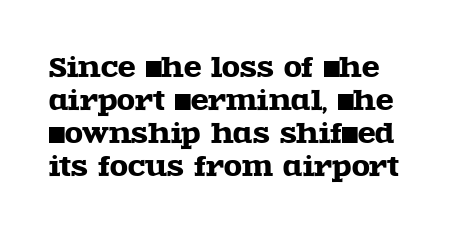
The image shows 26 px text type, upright; set normal line spacing (1.27x), normal letter spacing, not underlined.
